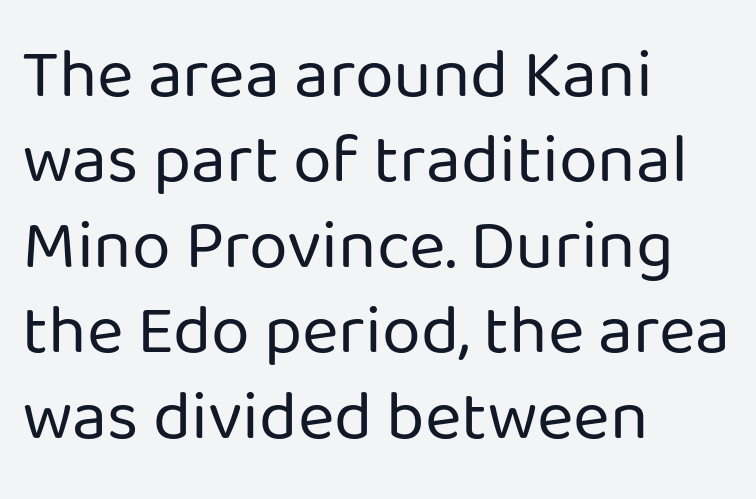
{"serif": "no", "italic": "no", "bold": "no", "weight": "regular", "width": "normal", "stroke_contrast": "low", "x_height": "medium", "monospaced": "no", "underline": "no", "align": "left", "line_spacing_ratio": 1.22, "letter_spacing": "normal", "letter_spacing_em": 0.0, "glyph_px": 70}
